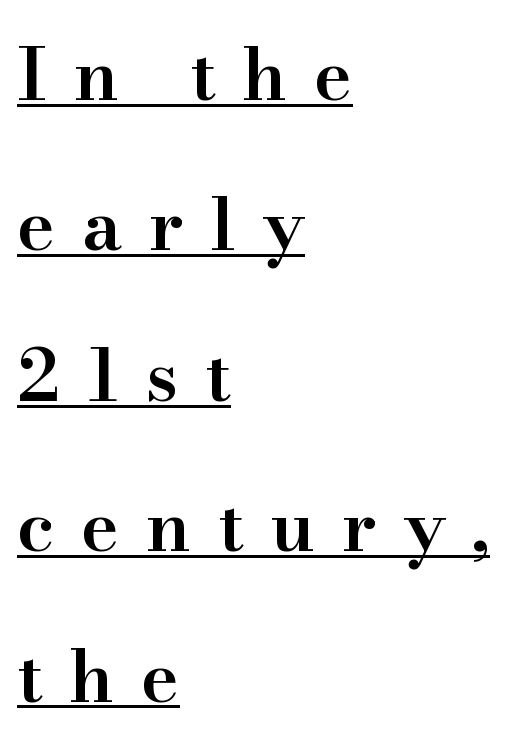
The lines are quadded left. Underlined type. Honestly, the rows look like they've been pulled way apart. Compared with typical body copy, the letter spacing here is much looser. A roman cut, with each character standing at attention. The glyphs in this specimen are seriffed.
